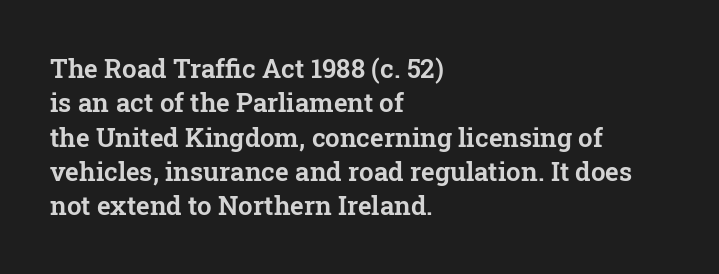
The image shows 26 px text type, upright; set left-aligned, normal line spacing (1.32x), normal letter spacing, not underlined.
